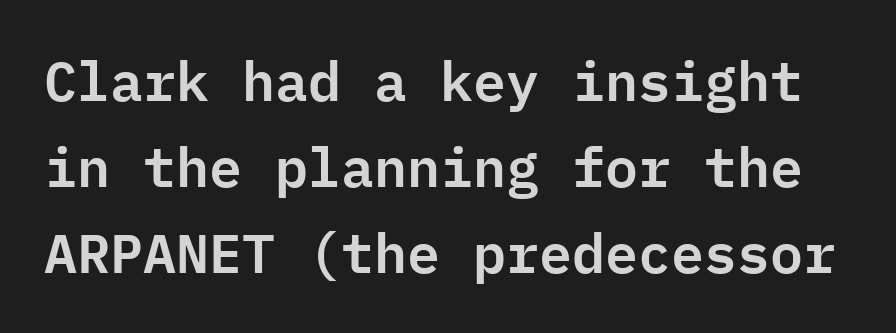
Q: Is the text italic (slanted)? A: No, it is upright.
Q: Is the typeface a serif or a sans-serif typeface? A: Sans-serif.
Q: Is the text underlined? A: No.
Q: Is the spacing between letters normal or unusually wide? A: Normal.
Q: Is the spacing between lines tight, normal or loose? A: Normal.
Q: Width (condensed, normal, or wide)? A: Normal.
Q: Stroke contrast? A: Low.
Q: x-height? A: Medium.
Q: Monospaced? A: Yes.
